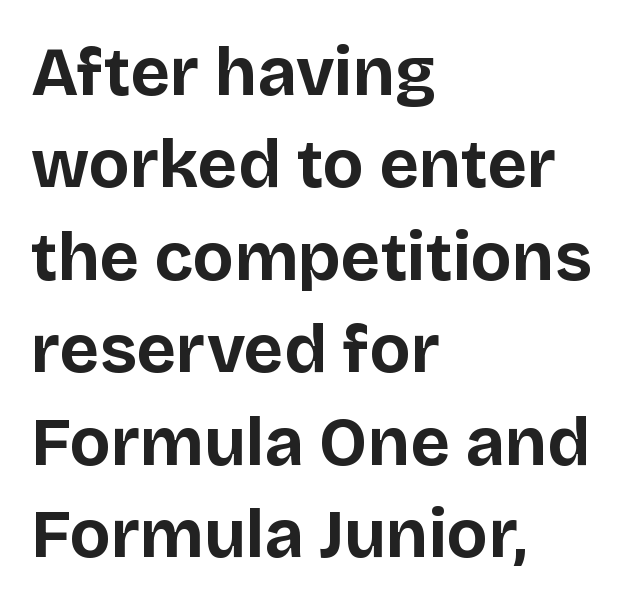
Q: Is the text bold? A: Yes.
Q: Is the text italic (slanted)? A: No, it is upright.
Q: Is the typeface a serif or a sans-serif typeface? A: Sans-serif.
Q: Is the text underlined? A: No.
Q: How is the paragraph aligned? A: Left-aligned.
Q: Is the spacing between letters normal or unusually wide? A: Normal.
Q: Is the spacing between lines tight, normal or loose? A: Normal.
Q: Width (condensed, normal, or wide)? A: Normal.
Q: Stroke contrast? A: Low.
Q: x-height? A: Large.
Q: Monospaced? A: No.
